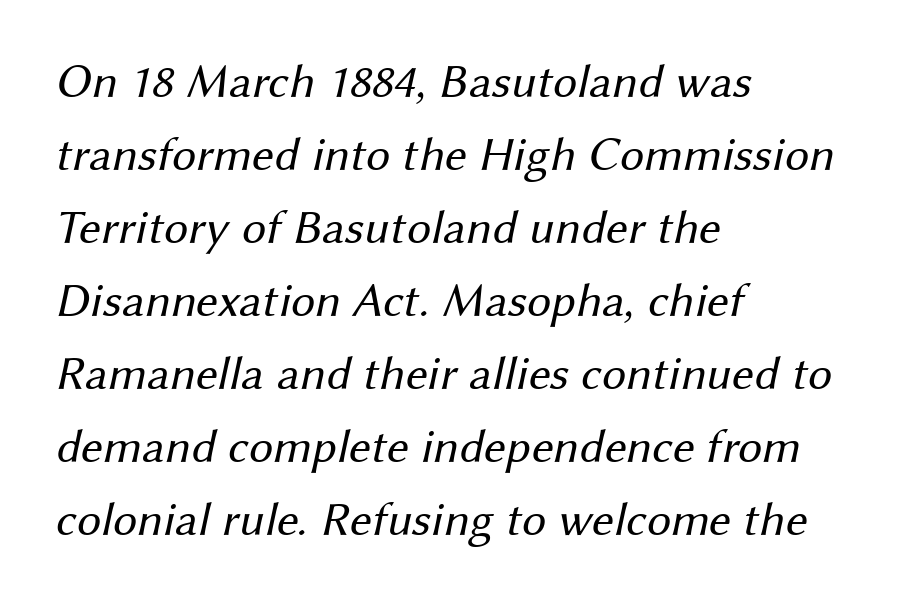
Unlike a traditional serif, this face leaves its strokes unadorned. Clear beneath every line of the passage. The lines are quadded left. The passage shown has conventional tracking throughout. How would I describe the line gaps? Plain and ordinary.
